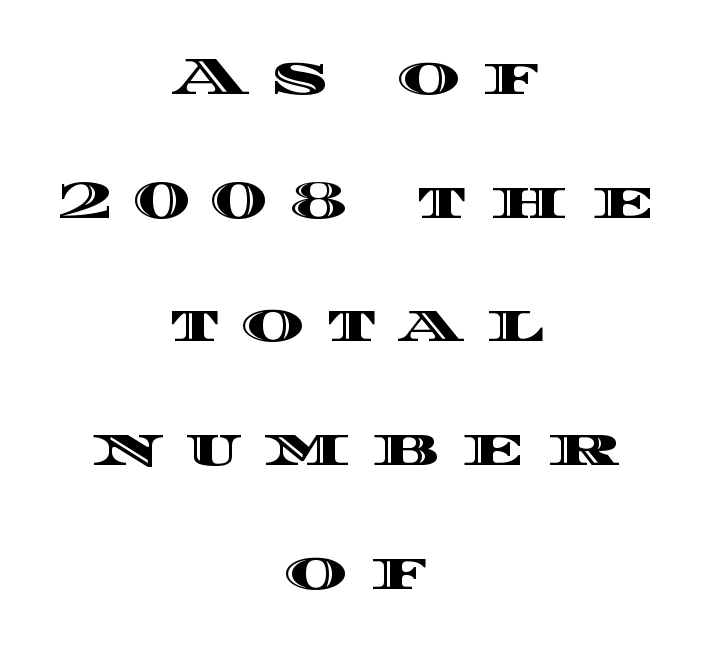
Q: Is the text italic (slanted)? A: No, it is upright.
Q: Is the text underlined? A: No.
Q: How is the paragraph aligned? A: Centered.
Q: Is the spacing between letters normal or unusually wide? A: Unusually wide.
Q: Is the spacing between lines tight, normal or loose? A: Loose.
Q: Width (condensed, normal, or wide)? A: Wide.
Q: x-height? A: Large.
Q: Monospaced? A: No.
